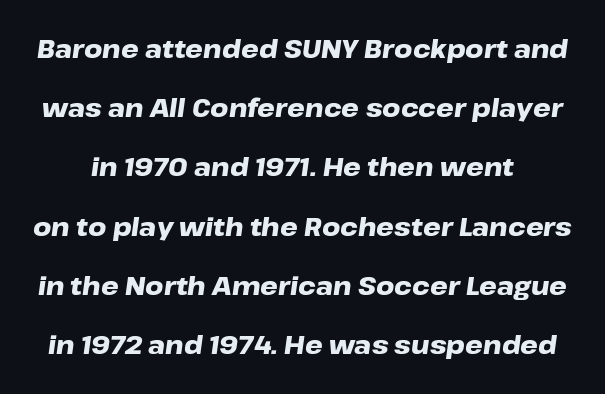
The font is running at its bold setting. Glance below the letters and you will spot only blank space. When letters slant like this, we call the style italic. Compared with typical paragraphs, the rows here are farther apart. In terms of letterspacing, this is plain default setting.
